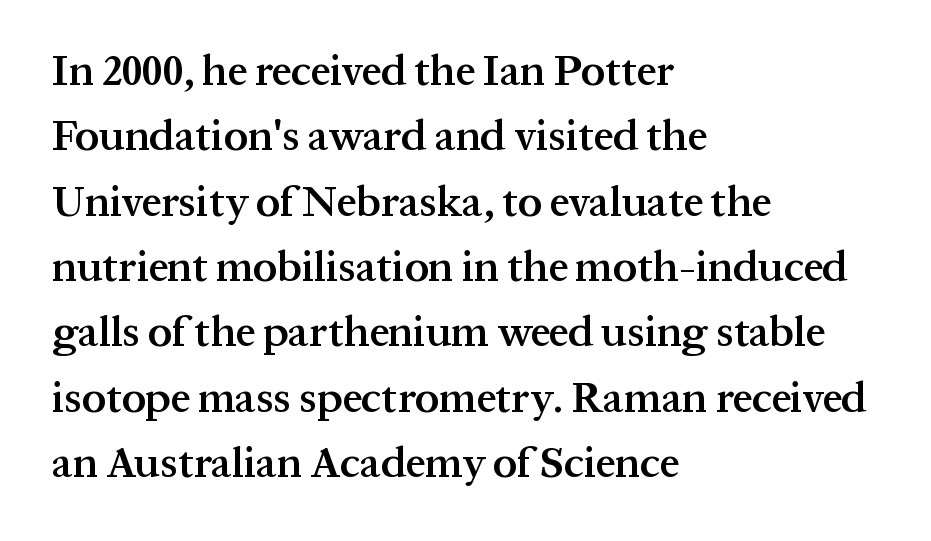
{"serif": "yes", "italic": "no", "bold": "semi", "weight": "semibold", "width": "normal", "stroke_contrast": "medium", "x_height": "medium", "monospaced": "no", "underline": "no", "align": "left", "line_spacing": "normal", "line_spacing_ratio": 1.52, "letter_spacing": "normal", "letter_spacing_em": 0.0, "glyph_px": 43}
